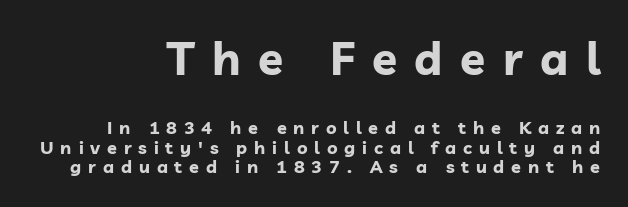
Q: Is the text bold? A: Yes.
Q: Is the text italic (slanted)? A: No, it is upright.
Q: Is the typeface a serif or a sans-serif typeface? A: Sans-serif.
Q: Is the text underlined? A: No.
Q: How is the paragraph aligned? A: Right-aligned.
Q: Is the spacing between letters normal or unusually wide? A: Unusually wide.
Q: Is the spacing between lines tight, normal or loose? A: Tight.
Q: Which block of text is set in a larger size, the first (top) or the second (bottom)? A: The first (top) one.
Q: Width (condensed, normal, or wide)? A: Normal.
Q: Stroke contrast? A: Low.
Q: x-height? A: Medium.
Q: Monospaced? A: No.
